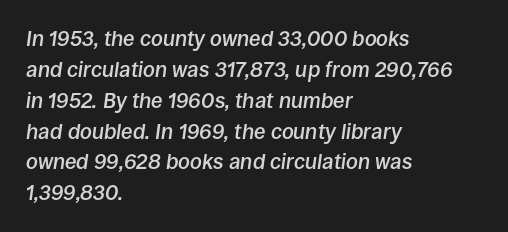
{"italic": "yes", "lean": "right", "slant_degrees": 8, "bold": "semi", "underline": "no", "align": "left", "line_spacing": "normal", "line_spacing_ratio": 1.47, "letter_spacing": "normal", "letter_spacing_em": 0.0, "glyph_px": 21}
